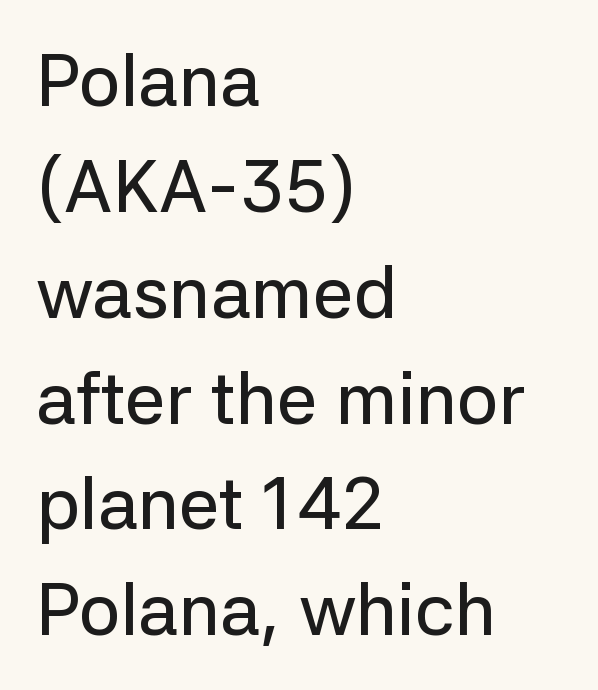
{"serif": "no", "italic": "no", "width": "normal", "stroke_contrast": "low", "x_height": "medium", "monospaced": "no", "underline": "no", "align": "left", "line_spacing": "normal", "line_spacing_ratio": 1.45, "letter_spacing": "normal", "letter_spacing_em": 0.0, "glyph_px": 73}
